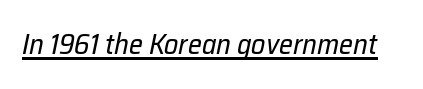
Q: Is the text bold? A: No.
Q: Is the text italic (slanted)? A: Yes, it leans right by about 12 degrees.
Q: Is the text underlined? A: Yes.
Q: Is the spacing between letters normal or unusually wide? A: Normal.
Q: Width (condensed, normal, or wide)? A: Normal.
Q: Stroke contrast? A: Low.
Q: x-height? A: Medium.
Q: Monospaced? A: No.
